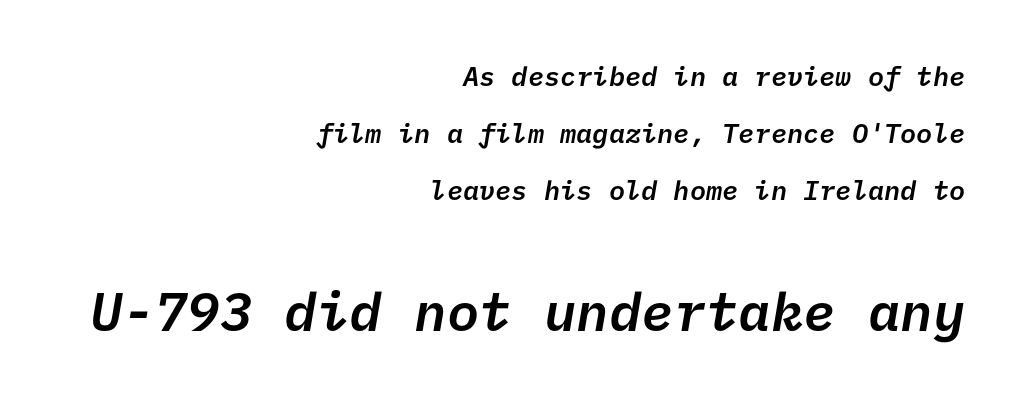
The image shows 54 px semibold sans-serif type; set right-aligned, loose line spacing (2.12x), normal letter spacing, not underlined; the second (bottom) block is 2.0x larger; low stroke contrast and a medium x-height.
